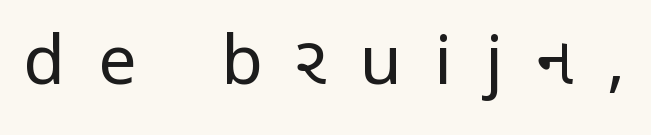
The image shows 68 px regular-weight, condensed sans-serif type, upright; set unusually wide letter spacing (+0.49 em), not underlined; low stroke contrast and a medium x-height.
